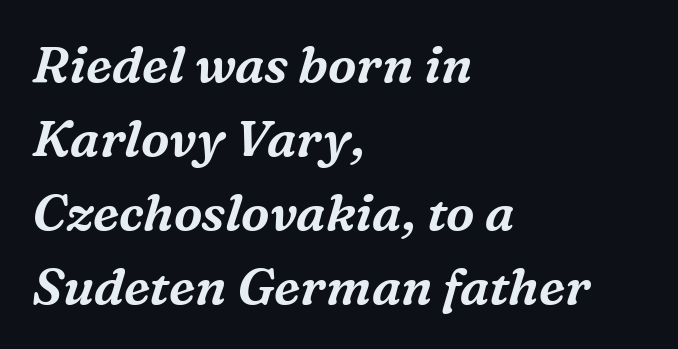
{"serif": "yes", "italic": "yes", "lean": "right", "slant_degrees": 16, "width": "normal", "stroke_contrast": "medium", "x_height": "medium", "monospaced": "no", "underline": "no", "align": "left", "line_spacing": "normal", "line_spacing_ratio": 1.45, "letter_spacing": "normal", "letter_spacing_em": 0.0, "glyph_px": 51}
